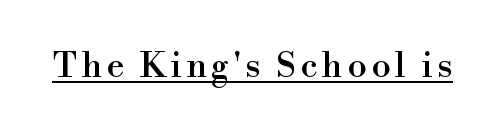
The image shows 35 px serif type, upright; set underlined; high stroke contrast and a small x-height.
